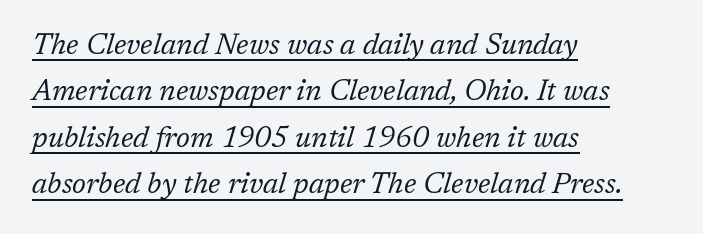
The image shows 29 px regular-weight serif type, italic (leaning right); set left-aligned, normal line spacing (1.6x), normal letter spacing, underlined; low stroke contrast and a medium x-height.
